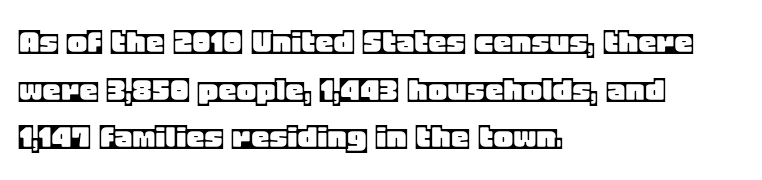
Every stem runs plumb, perpendicular to the baseline. The letters advance in unequal steps, a hallmark of proportional type. The horizontal fit of the characters is conventional and even. Quick note: underline off. Is there much room between lines? A standard amount, neither cramped nor airy.
